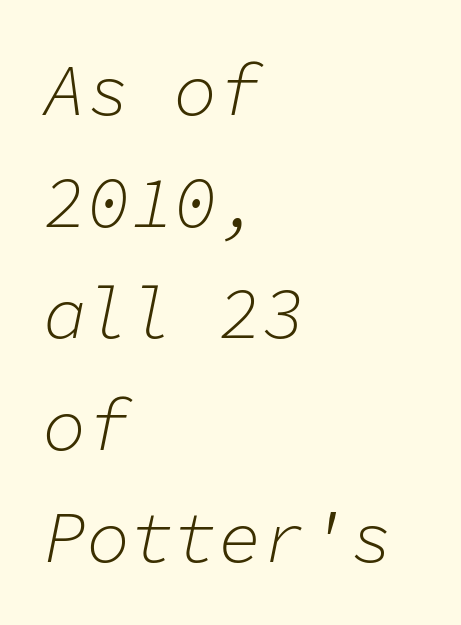
{"italic": "yes", "lean": "right", "slant_degrees": 11, "bold": "no", "weight": "light", "width": "normal", "stroke_contrast": "low", "x_height": "medium", "monospaced": "yes", "underline": "no", "align": "left", "line_spacing": "normal", "line_spacing_ratio": 1.53, "letter_spacing": "normal", "letter_spacing_em": 0.0, "glyph_px": 73}
